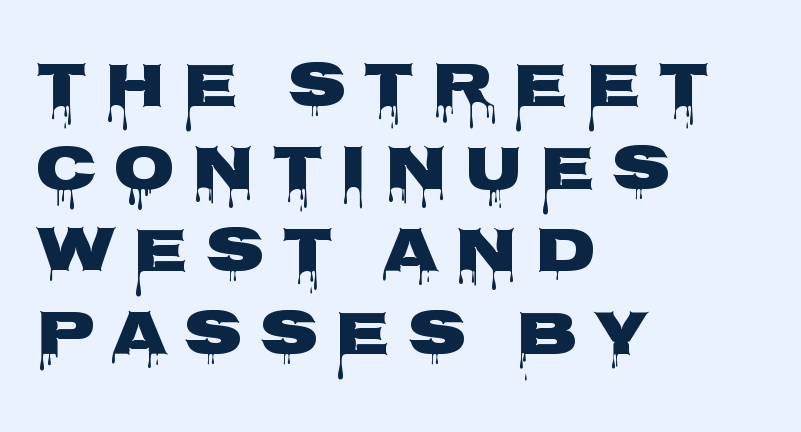
The image shows 64 px wide sans-serif type, upright; set left-aligned, normal line spacing (1.29x), unusually wide letter spacing (+0.26 em), not underlined; low stroke contrast and a large x-height.
